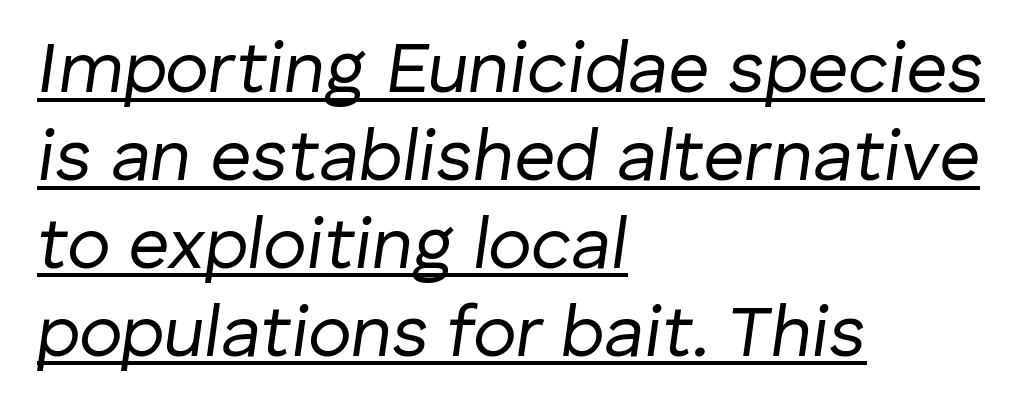
Compared with a centered layout, this one pins lines to the left instead. In terms of posture, this sample is oblique. In terms of letterspacing, this is plain default setting. A baseline rule has been typeset under these characters. No heavy texture on the line: the type isn't bold. Spacing verdict: proportional, widths tailored to each character.
